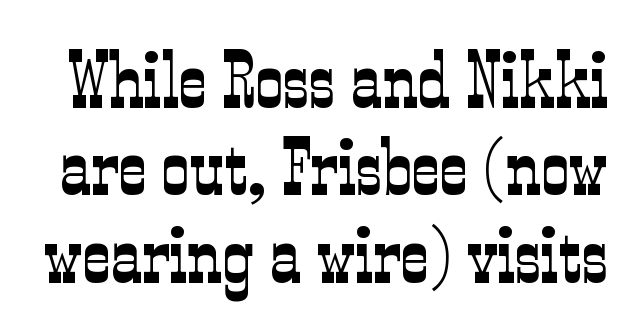
Unlike a clean sans, this face finishes its strokes with serifs. Think of a printed novel: that variable character pitch is what you see here. Look at the tracking — it's just the regular setting, nothing added. Posture: upright roman. Regarding leading, the lines here are crowded together.
